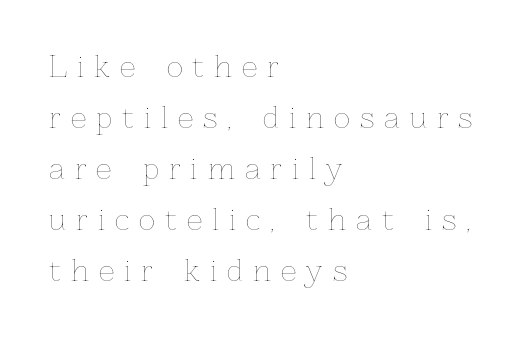
{"italic": "no", "bold": "no", "weight": "thin", "width": "normal", "stroke_contrast": "low", "x_height": "medium", "monospaced": "no", "underline": "no", "align": "left", "line_spacing_ratio": 1.82, "letter_spacing": "wide", "letter_spacing_em": 0.36, "glyph_px": 28}
